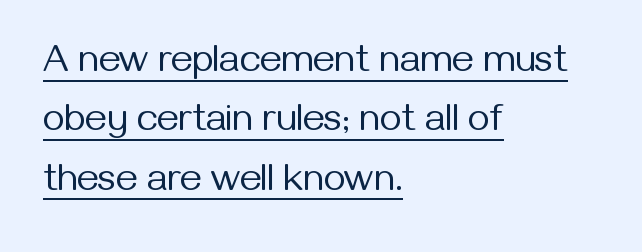
These lines are rendered in a variable-pitch font. In designer terms, the underline attribute is active on this setting. Words appear dense and cohesive because spacing is normal. Letters have the restrained weight of plain body copy at most. Does the type have serifs? No, each stem ends abruptly.
